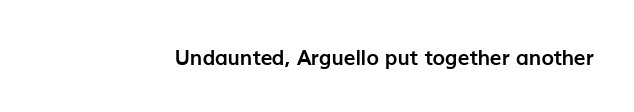
The image shows 21 px bold type, upright; set normal letter spacing, not underlined.
